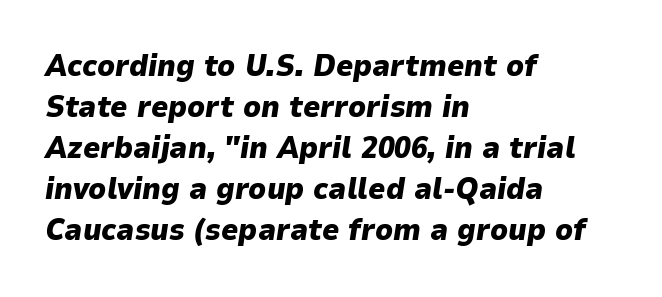
The image shows 30 px heavy type, italic (leaning right); set left-aligned, normal line spacing (1.37x), normal letter spacing, not underlined; low stroke contrast and a medium x-height.
